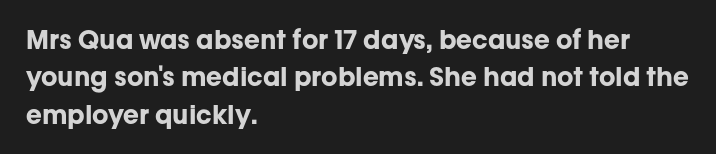
The image shows 26 px bold type, upright; set left-aligned, normal line spacing (1.44x), normal letter spacing, not underlined.
